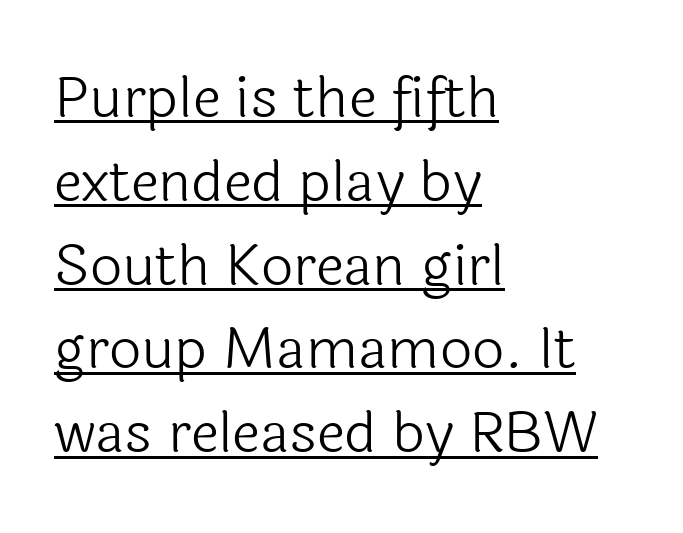
Q: Is the text bold? A: No.
Q: Is the text italic (slanted)? A: No, it is upright.
Q: Is the typeface a serif or a sans-serif typeface? A: Sans-serif.
Q: Is the text underlined? A: Yes.
Q: How is the paragraph aligned? A: Left-aligned.
Q: Is the spacing between letters normal or unusually wide? A: Normal.
Q: Is the spacing between lines tight, normal or loose? A: Normal.
Q: Width (condensed, normal, or wide)? A: Normal.
Q: x-height? A: Medium.
Q: Monospaced? A: No.
